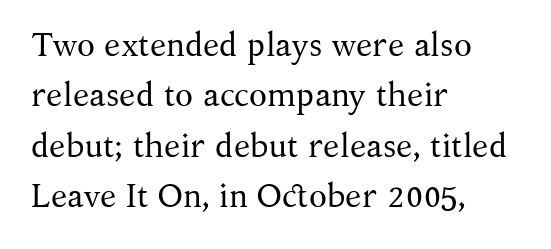
Q: Is the text bold? A: No.
Q: Is the text italic (slanted)? A: No, it is upright.
Q: Is the typeface a serif or a sans-serif typeface? A: Serif.
Q: Is the text underlined? A: No.
Q: How is the paragraph aligned? A: Left-aligned.
Q: Is the spacing between letters normal or unusually wide? A: Normal.
Q: Is the spacing between lines tight, normal or loose? A: Normal.
Q: Width (condensed, normal, or wide)? A: Normal.
Q: Stroke contrast? A: Medium.
Q: x-height? A: Medium.
Q: Monospaced? A: No.
